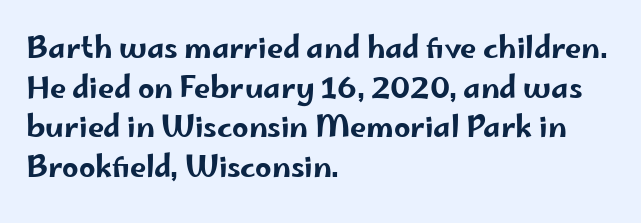
{"serif": "no", "italic": "no", "width": "wide", "stroke_contrast": "low", "x_height": "small", "monospaced": "no", "underline": "no", "align": "left", "line_spacing": "normal", "line_spacing_ratio": 1.37, "letter_spacing": "normal", "letter_spacing_em": 0.0, "glyph_px": 29}
